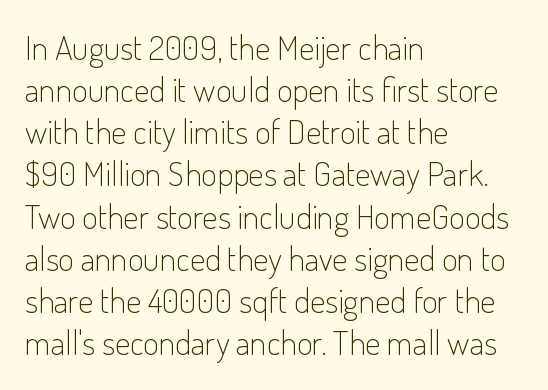
Q: Is the text bold? A: No.
Q: Is the text italic (slanted)? A: No, it is upright.
Q: Is the typeface a serif or a sans-serif typeface? A: Sans-serif.
Q: Is the text underlined? A: No.
Q: How is the paragraph aligned? A: Left-aligned.
Q: Is the spacing between letters normal or unusually wide? A: Normal.
Q: Width (condensed, normal, or wide)? A: Condensed.
Q: Stroke contrast? A: Low.
Q: x-height? A: Small.
Q: Monospaced? A: No.
